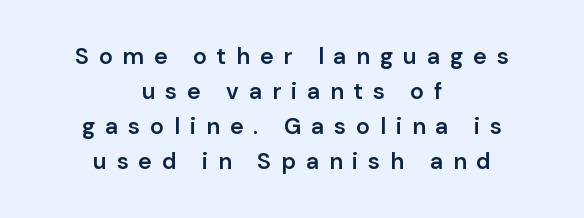
The image shows 23 px text type, upright; set centered, normal line spacing (1.52x), unusually wide letter spacing (+0.43 em), not underlined.
